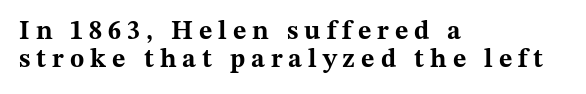
{"italic": "no", "bold": "yes", "underline": "no", "align": "left", "line_spacing": "tight", "line_spacing_ratio": 1.09, "letter_spacing": "wide", "letter_spacing_em": 0.23, "glyph_px": 26}
